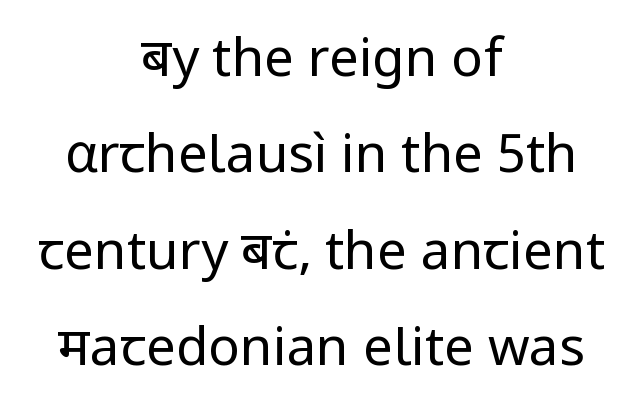
Think of a printed novel: that variable character pitch is what you see here. The area under the type is left untouched. This sample uses a sans-serif face. Weight: in the light-to-regular range. A centered setting, common on invitations and titles, is used for this passage.
